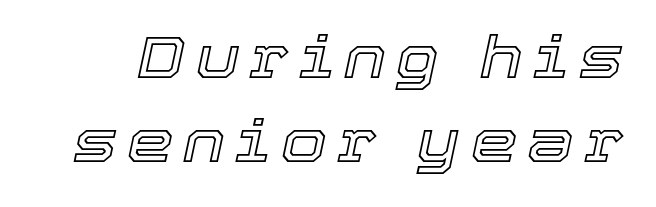
{"italic": "yes", "lean": "right", "slant_degrees": 12, "width": "normal", "x_height": "medium", "monospaced": "no", "underline": "no", "line_spacing": "normal", "line_spacing_ratio": 1.42, "glyph_px": 59}
